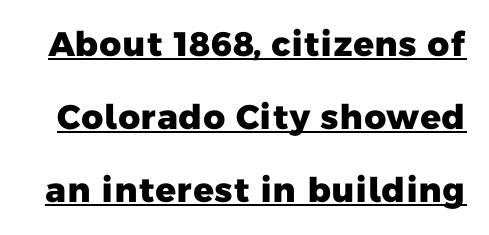
{"serif": "no", "bold": "yes", "weight": "heavy", "width": "normal", "stroke_contrast": "low", "x_height": "medium", "monospaced": "no", "underline": "yes", "line_spacing": "loose", "line_spacing_ratio": 2.15, "letter_spacing": "normal", "letter_spacing_em": 0.0, "glyph_px": 34}
